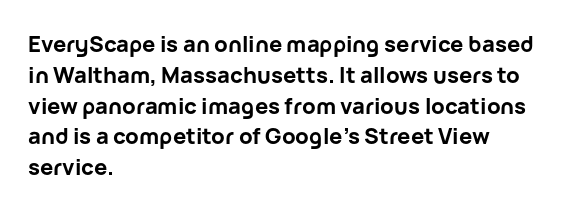
No italicization has been applied; the sample stays upright. The line-height multiplier appears to be the usual default. The face used here has the dense, thick strokes of a bold. Clear beneath every line of the passage. Each word holds together tightly as a unit, with standard inter-letter gaps. The typesetter chose a ragged-right arrangement here.
